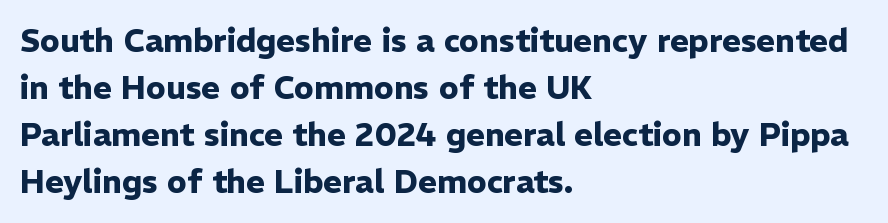
Q: Is the text bold? A: Yes.
Q: Is the text italic (slanted)? A: No, it is upright.
Q: Is the typeface a serif or a sans-serif typeface? A: Sans-serif.
Q: Is the text underlined? A: No.
Q: How is the paragraph aligned? A: Left-aligned.
Q: Is the spacing between letters normal or unusually wide? A: Normal.
Q: Is the spacing between lines tight, normal or loose? A: Normal.
Q: Width (condensed, normal, or wide)? A: Normal.
Q: Stroke contrast? A: Low.
Q: x-height? A: Medium.
Q: Monospaced? A: No.
